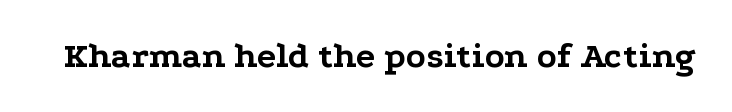
I'd call this a serif setting — the letters wear small feet. This sample uses an upright cut, with every glyph sitting square on the baseline. Each letter keeps its own natural width here, so spacing adapts to shape. Characters follow at the spacing the type designer built in. Only glyphs here, with clear space below each row.
